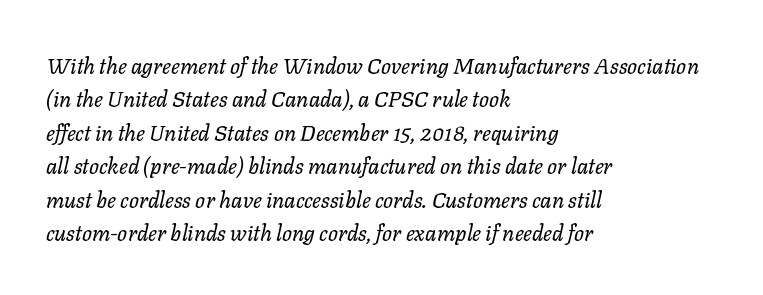
Q: Is the text bold? A: No.
Q: Is the text italic (slanted)? A: Yes, it leans right by about 11 degrees.
Q: Is the text underlined? A: No.
Q: How is the paragraph aligned? A: Left-aligned.
Q: Is the spacing between letters normal or unusually wide? A: Normal.
Q: Is the spacing between lines tight, normal or loose? A: Normal.
